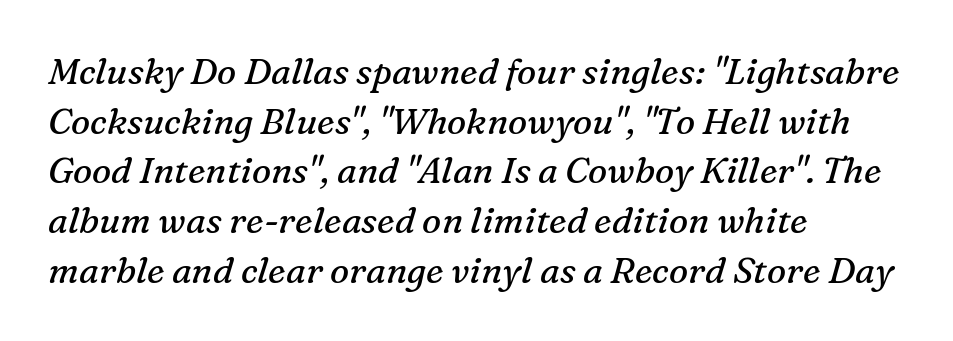
The space between consecutive lines is moderate. No extra tracking has been applied to these lines. Which margin do the lines hug? The left one — the right edge is uneven. Character widths vary here, with narrow letters taking less room than wide ones.
